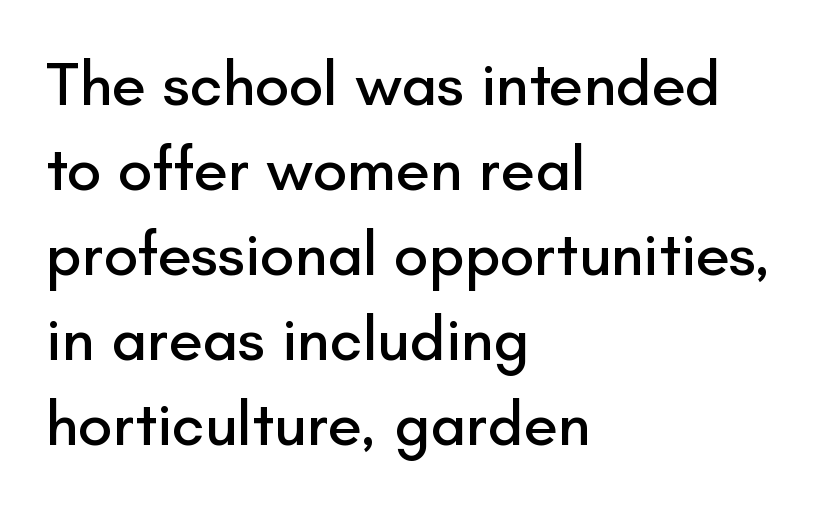
The letters advance in unequal steps, a hallmark of proportional type. A typesetter would mark this as roman, not italic. The passage shown is not underscored anywhere. Baseline-to-baseline distance is the conventional proportion of letter height.
